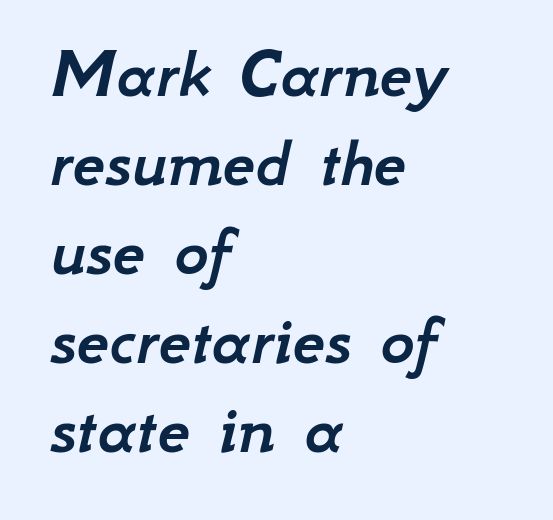
{"italic": "yes", "lean": "right", "slant_degrees": 12, "width": "normal", "stroke_contrast": "low", "x_height": "small", "monospaced": "no", "underline": "no", "align": "left", "line_spacing_ratio": 1.22, "letter_spacing": "normal", "letter_spacing_em": 0.0, "glyph_px": 73}
